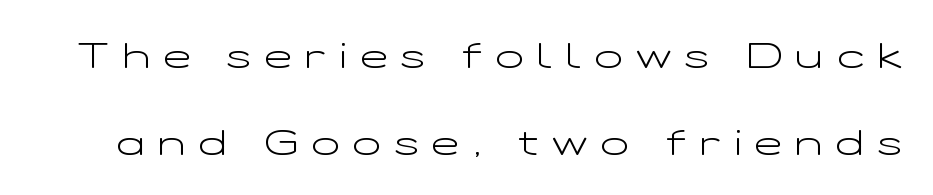
Between one letter and the next there's a generous, obvious gap. The type family on display is of the sans-serif kind. Think of a printed novel: that variable character pitch is what you see here. The area under the type is left untouched. A typesetter would call this leading open, well beyond the default. A typesetter would mark this as roman, not italic.
